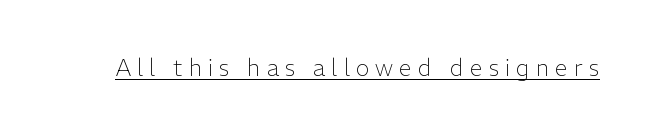
Q: Is the text bold? A: No.
Q: Is the text italic (slanted)? A: No, it is upright.
Q: Is the text underlined? A: Yes.
Q: Is the spacing between letters normal or unusually wide? A: Unusually wide.
